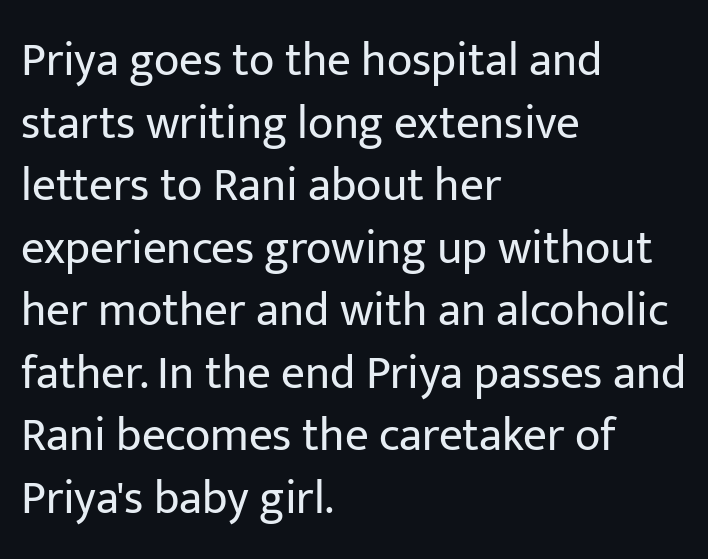
{"serif": "no", "italic": "no", "bold": "no", "weight": "regular", "width": "normal", "stroke_contrast": "low", "x_height": "medium", "monospaced": "no", "underline": "no", "align": "left", "line_spacing": "normal", "line_spacing_ratio": 1.33, "letter_spacing": "normal", "letter_spacing_em": 0.0, "glyph_px": 47}
